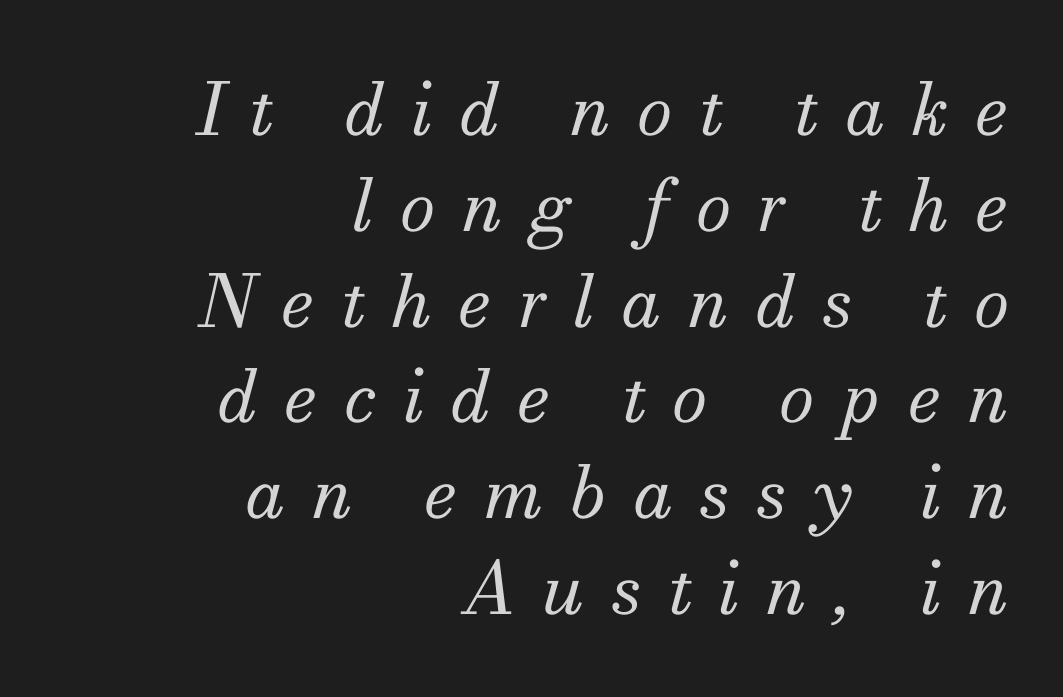
{"serif": "yes", "italic": "yes", "lean": "right", "slant_degrees": 13, "bold": "no", "weight": "regular", "width": "normal", "stroke_contrast": "medium", "x_height": "small", "monospaced": "no", "underline": "no", "align": "right", "line_spacing": "normal", "line_spacing_ratio": 1.33, "letter_spacing": "wide", "letter_spacing_em": 0.37, "glyph_px": 72}
